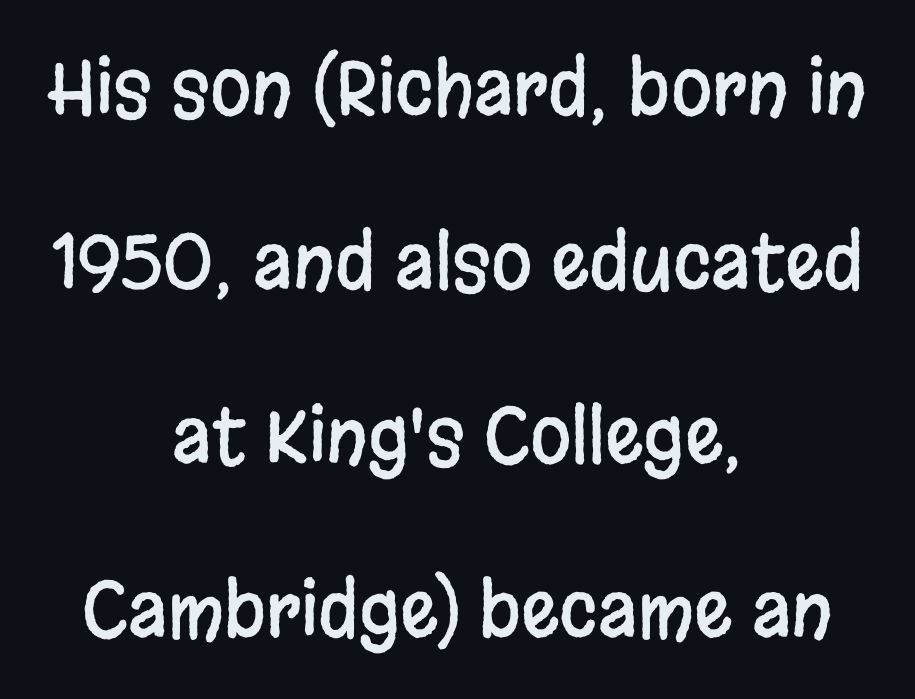
The image shows 75 px condensed sans-serif type, upright; set centered, loose line spacing (2.32x), normal letter spacing, not underlined; low stroke contrast and a large x-height.
